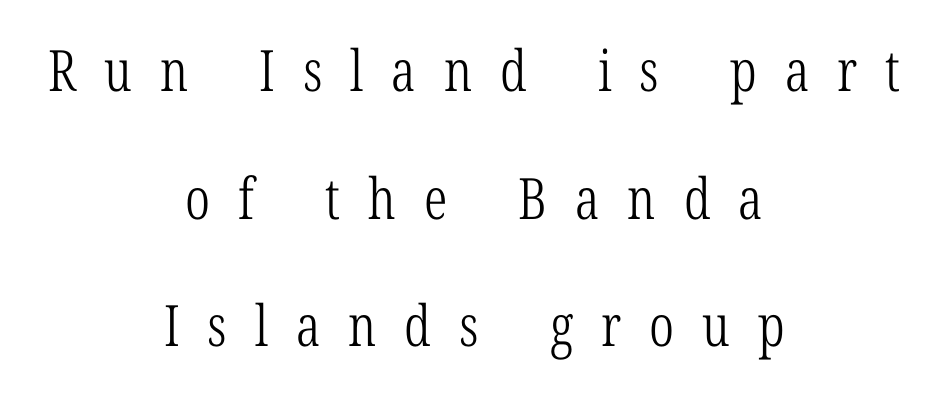
Q: Is the text bold? A: No.
Q: Is the text italic (slanted)? A: No, it is upright.
Q: Is the typeface a serif or a sans-serif typeface? A: Serif.
Q: Is the text underlined? A: No.
Q: How is the paragraph aligned? A: Centered.
Q: Is the spacing between letters normal or unusually wide? A: Unusually wide.
Q: Is the spacing between lines tight, normal or loose? A: Loose.
Q: Width (condensed, normal, or wide)? A: Condensed.
Q: Stroke contrast? A: Low.
Q: x-height? A: Medium.
Q: Monospaced? A: No.
